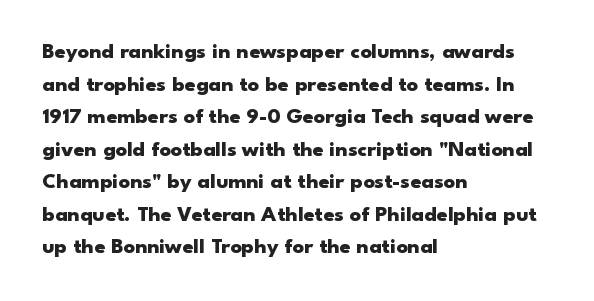
The image shows 22 px bold type, upright; set left-aligned, normal line spacing (1.48x), normal letter spacing, not underlined.
